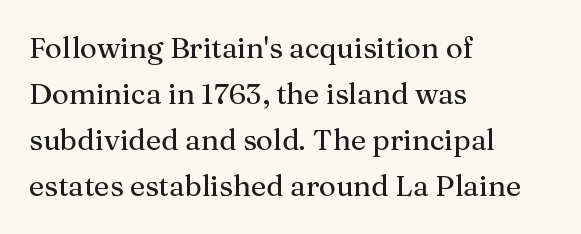
Q: Is the text italic (slanted)? A: No, it is upright.
Q: Is the typeface a serif or a sans-serif typeface? A: Serif.
Q: Is the text underlined? A: No.
Q: How is the paragraph aligned? A: Left-aligned.
Q: Is the spacing between letters normal or unusually wide? A: Normal.
Q: Is the spacing between lines tight, normal or loose? A: Normal.
Q: Width (condensed, normal, or wide)? A: Normal.
Q: Stroke contrast? A: Medium.
Q: x-height? A: Medium.
Q: Monospaced? A: No.
